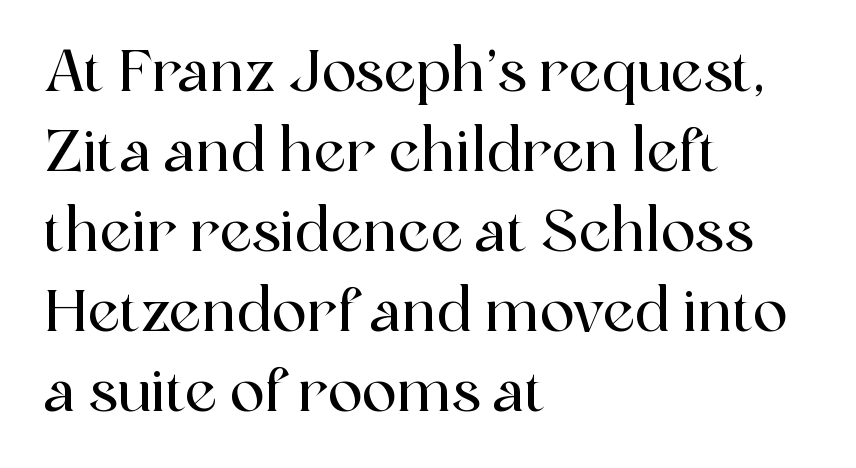
{"serif": "yes", "italic": "no", "width": "normal", "x_height": "medium", "monospaced": "no", "underline": "no", "align": "left", "line_spacing": "normal", "line_spacing_ratio": 1.38, "letter_spacing": "normal", "letter_spacing_em": 0.0, "glyph_px": 58}
